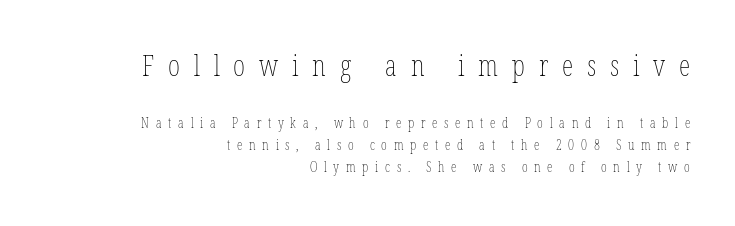
The image shows 29 px thin, condensed type, upright; set right-aligned, normal line spacing (1.56x), unusually wide letter spacing (+0.48 em), not underlined; the first (top) block is 2.07x larger; low stroke contrast and a medium x-height.
